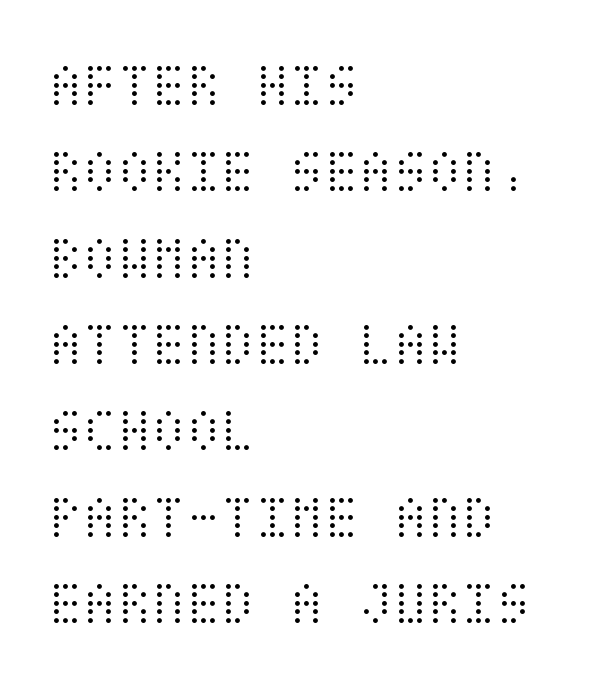
Characters follow at the spacing the type designer built in. The passage is arranged the way most books set body copy — flush left. Italic? Not at all — the glyphs are vertical. Descender tails drop into unmarked territory. The passage shown is not bold in any degree.
